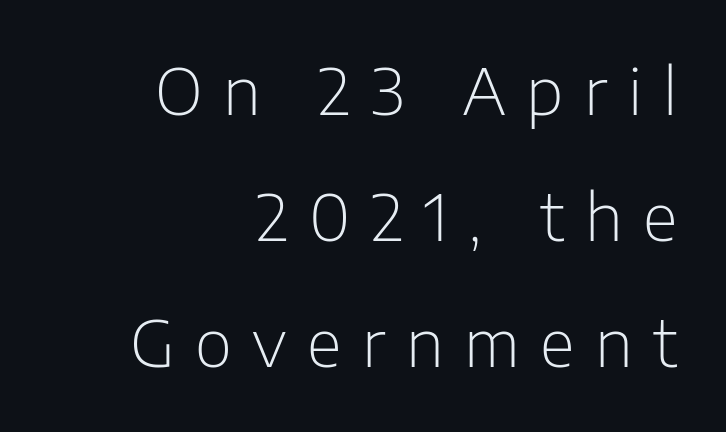
Q: Is the text bold? A: No.
Q: Is the text italic (slanted)? A: No, it is upright.
Q: Is the typeface a serif or a sans-serif typeface? A: Sans-serif.
Q: Is the text underlined? A: No.
Q: How is the paragraph aligned? A: Right-aligned.
Q: Is the spacing between letters normal or unusually wide? A: Unusually wide.
Q: Is the spacing between lines tight, normal or loose? A: Loose.
Q: Width (condensed, normal, or wide)? A: Normal.
Q: Stroke contrast? A: Low.
Q: x-height? A: Medium.
Q: Monospaced? A: No.
